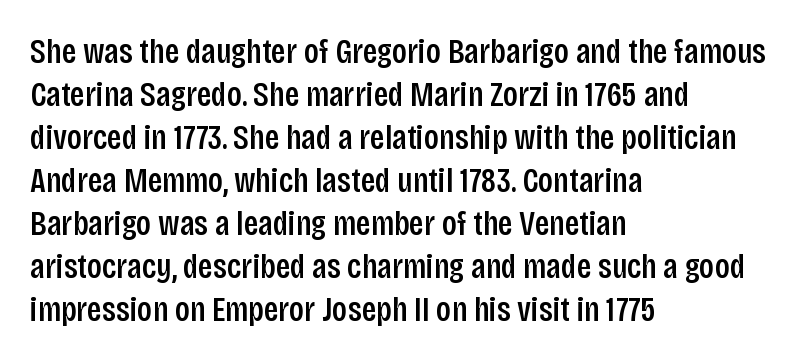
The letters advance in unequal steps, a hallmark of proportional type. Layout note: lines flush left. A sans-serif font was chosen for this passage. Here the glyphs are tracked normally, forming tight word shapes.
